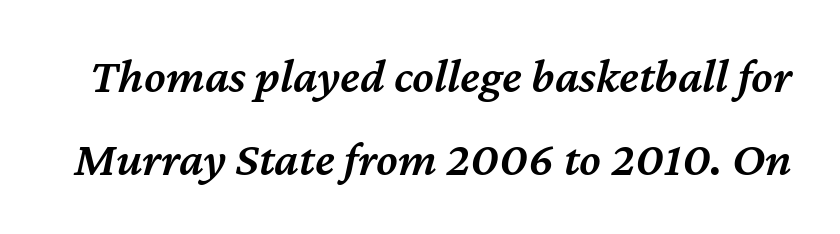
Successive baselines arrive at the customary interval. Summary of weight: moderately heavy, a semibold. The passage shown is typed in a proportional face where columns would drift. Between one letter and the next there's only the usual sliver of space. Beneath every word, the page is bare. Italic: yes, the glyphs are oblique.
